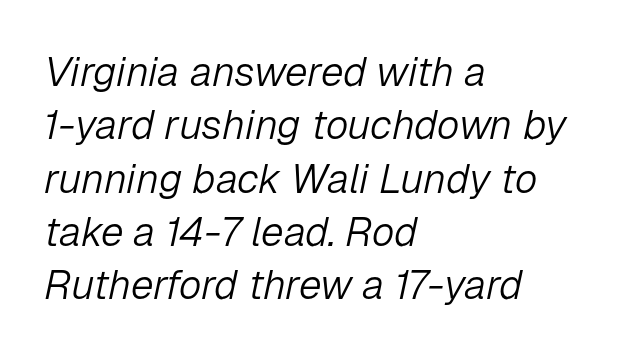
Q: Is the text bold? A: No.
Q: Is the text italic (slanted)? A: Yes, it leans right by about 12 degrees.
Q: Is the text underlined? A: No.
Q: How is the paragraph aligned? A: Left-aligned.
Q: Is the spacing between letters normal or unusually wide? A: Normal.
Q: Is the spacing between lines tight, normal or loose? A: Normal.
Q: Width (condensed, normal, or wide)? A: Normal.
Q: Stroke contrast? A: Low.
Q: x-height? A: Medium.
Q: Monospaced? A: No.
